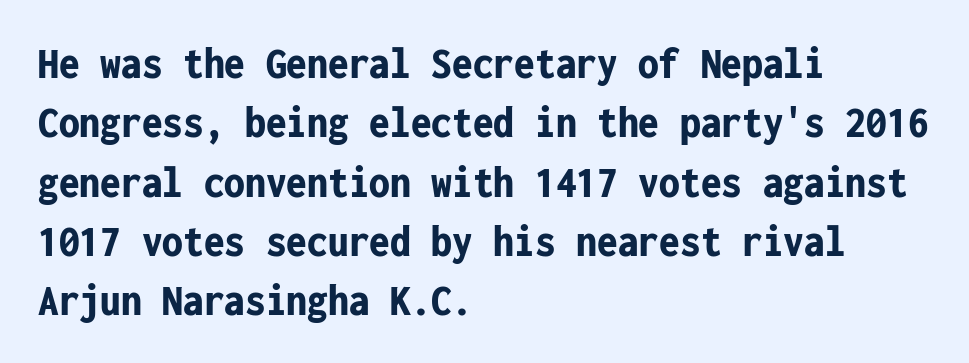
{"serif": "no", "italic": "no", "bold": "yes", "weight": "bold", "width": "condensed", "stroke_contrast": "low", "x_height": "medium", "monospaced": "yes", "underline": "no", "align": "left", "line_spacing": "normal", "line_spacing_ratio": 1.29, "letter_spacing": "normal", "letter_spacing_em": 0.0, "glyph_px": 46}
